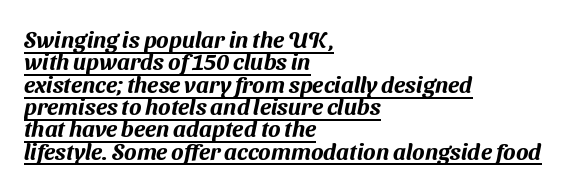
The lettering is marked with a stroke running underneath it. Spacing between characters is what you'd get straight out of the box. The text block is weighted toward the left margin, trailing off unevenly rightward. Cramped leading.
